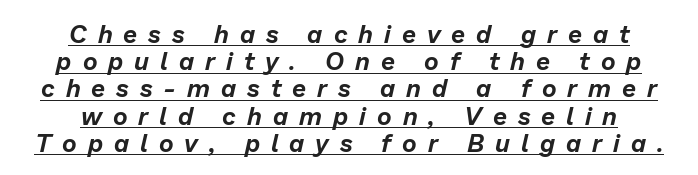
Q: Is the text italic (slanted)? A: Yes, it leans right by about 13 degrees.
Q: Is the text underlined? A: Yes.
Q: How is the paragraph aligned? A: Centered.
Q: Is the spacing between letters normal or unusually wide? A: Unusually wide.
Q: Is the spacing between lines tight, normal or loose? A: Tight.
